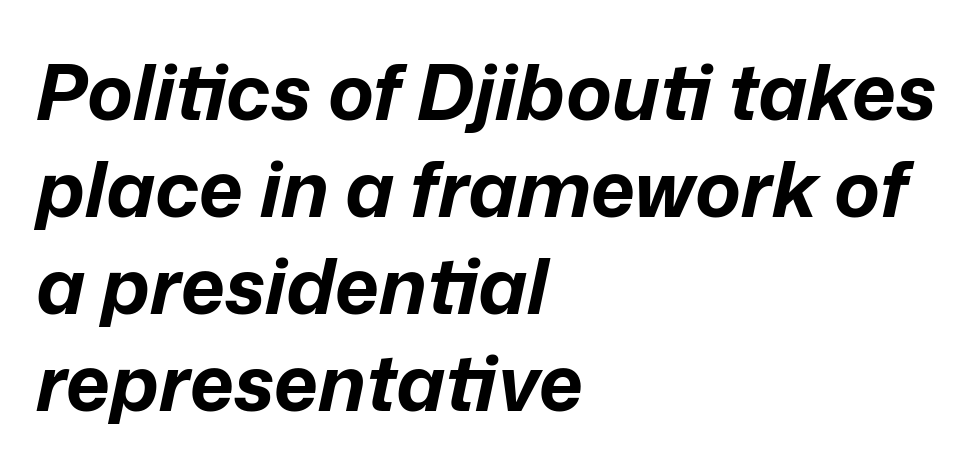
Q: Is the text bold? A: Yes.
Q: Is the text italic (slanted)? A: Yes, it leans right by about 12 degrees.
Q: Is the text underlined? A: No.
Q: How is the paragraph aligned? A: Left-aligned.
Q: Is the spacing between letters normal or unusually wide? A: Normal.
Q: Is the spacing between lines tight, normal or loose? A: Normal.
Q: Width (condensed, normal, or wide)? A: Normal.
Q: Stroke contrast? A: Low.
Q: x-height? A: Medium.
Q: Monospaced? A: No.
